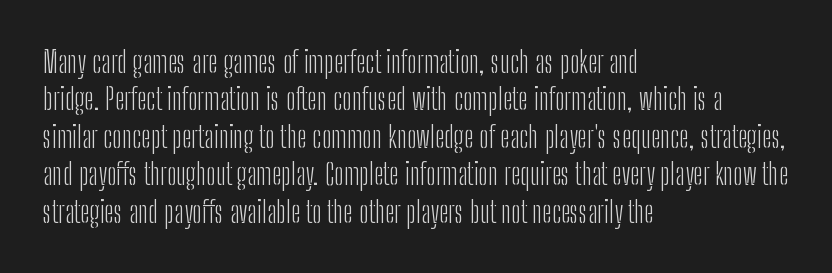
The image shows 30 px light, condensed sans-serif type, upright; set left-aligned, normal line spacing (1.25x), normal letter spacing, not underlined; low stroke contrast and a medium x-height.
